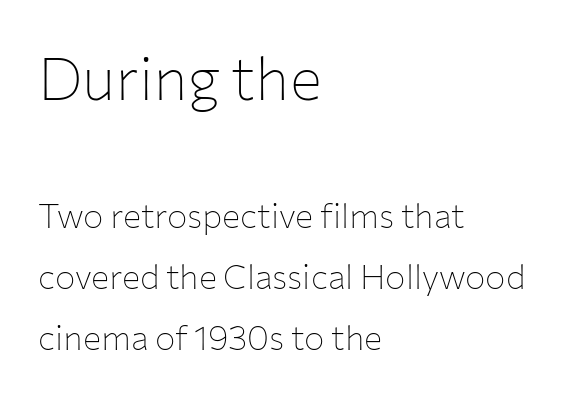
{"serif": "no", "italic": "no", "bold": "no", "weight": "thin", "width": "normal", "stroke_contrast": "low", "x_height": "medium", "monospaced": "no", "underline": "no", "align": "left", "line_spacing_ratio": 1.79, "letter_spacing": "normal", "letter_spacing_em": 0.0, "larger_block": "first", "size_ratio": 1.76, "glyph_px": 60}
